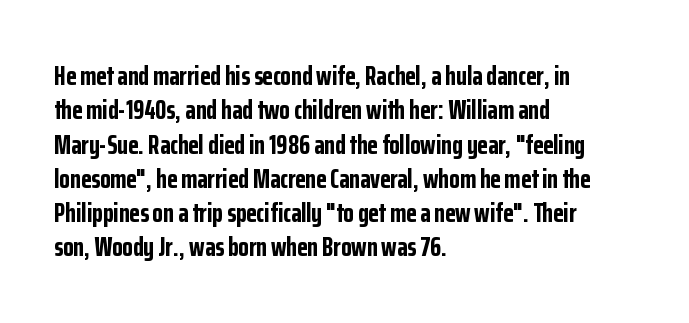
Q: Is the text bold? A: Yes.
Q: Is the text italic (slanted)? A: No, it is upright.
Q: Is the text underlined? A: No.
Q: How is the paragraph aligned? A: Left-aligned.
Q: Is the spacing between letters normal or unusually wide? A: Normal.
Q: Is the spacing between lines tight, normal or loose? A: Normal.
